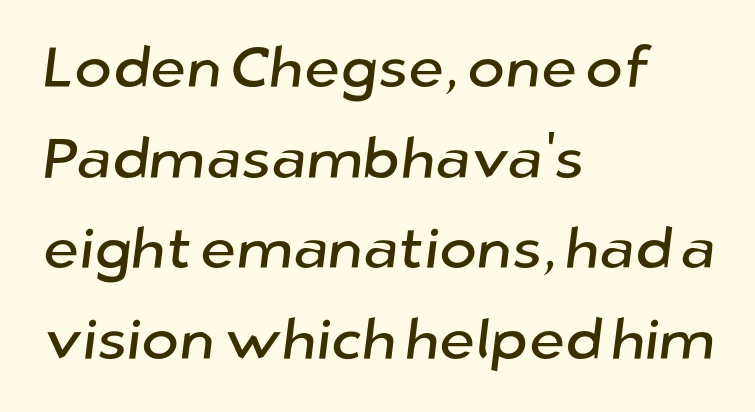
The image shows 57 px sans-serif type; set left-aligned, normal line spacing (1.59x), normal letter spacing, not underlined; low stroke contrast and a medium x-height.
